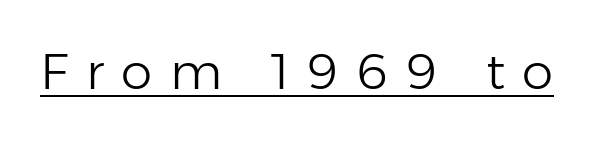
Q: Is the text bold? A: No.
Q: Is the text italic (slanted)? A: No, it is upright.
Q: Is the typeface a serif or a sans-serif typeface? A: Sans-serif.
Q: Is the text underlined? A: Yes.
Q: Is the spacing between letters normal or unusually wide? A: Unusually wide.
Q: Width (condensed, normal, or wide)? A: Normal.
Q: Stroke contrast? A: Low.
Q: x-height? A: Medium.
Q: Monospaced? A: No.
